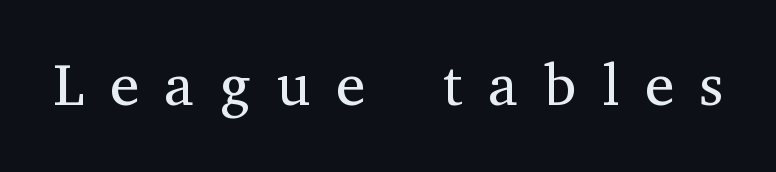
Q: Is the text bold? A: No.
Q: Is the text italic (slanted)? A: No, it is upright.
Q: Is the typeface a serif or a sans-serif typeface? A: Serif.
Q: Is the text underlined? A: No.
Q: Is the spacing between letters normal or unusually wide? A: Unusually wide.
Q: Width (condensed, normal, or wide)? A: Normal.
Q: Stroke contrast? A: Medium.
Q: x-height? A: Medium.
Q: Monospaced? A: No.
